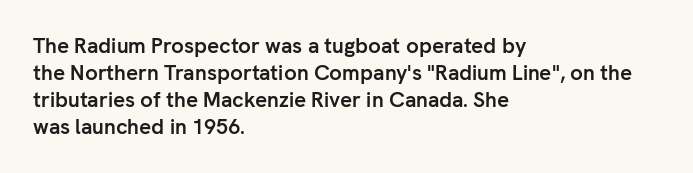
The image shows 21 px bold type, upright; set left-aligned, normal line spacing (1.28x), normal letter spacing, not underlined.
